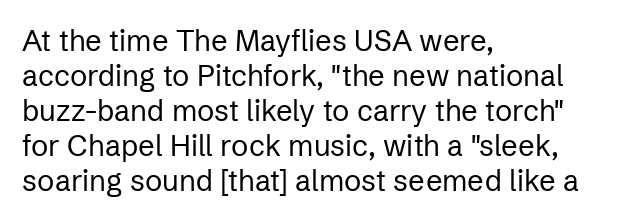
{"serif": "no", "italic": "no", "bold": "no", "weight": "regular", "width": "normal", "stroke_contrast": "low", "x_height": "medium", "monospaced": "no", "underline": "no", "align": "left", "line_spacing_ratio": 1.21, "letter_spacing": "normal", "letter_spacing_em": 0.0, "glyph_px": 29}
